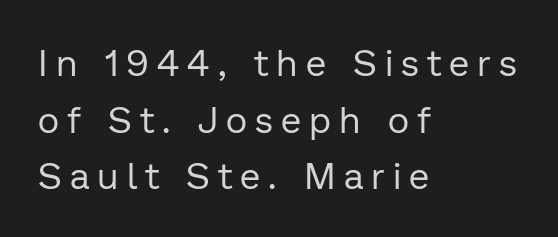
The rag falls on the right side of this text block. Unlike italic type, these characters show no tilt at all. Note the varied advance widths — an 'i' is clearly narrower than an 'm'. The passage shown is not underscored anywhere. Honestly, the letter spacing is so wide it's the main thing you notice.
